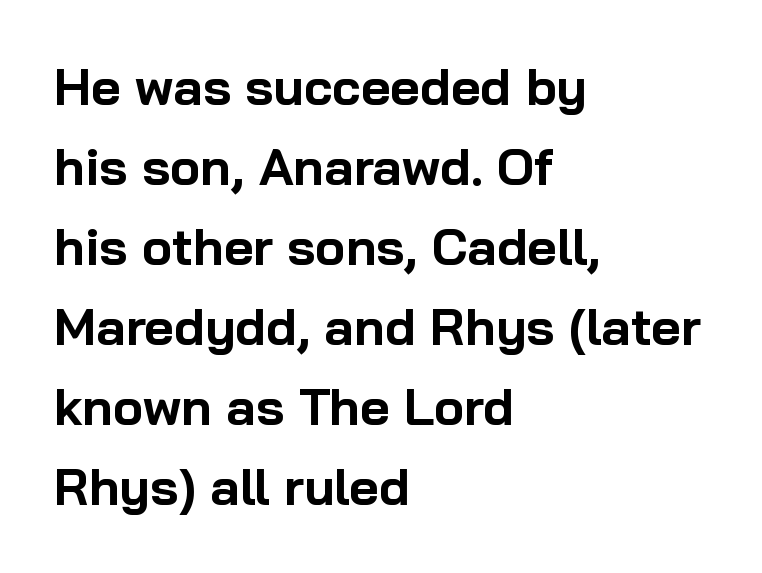
Visually the block forms a straight wall on the left and a jagged coastline on the right. Plain, unruled lines of type. These lines are rendered in a variable-pitch font. The gaps between neighbouring characters are ordinary and unremarkable. Horizontal bands of white between lines are of average thickness.
